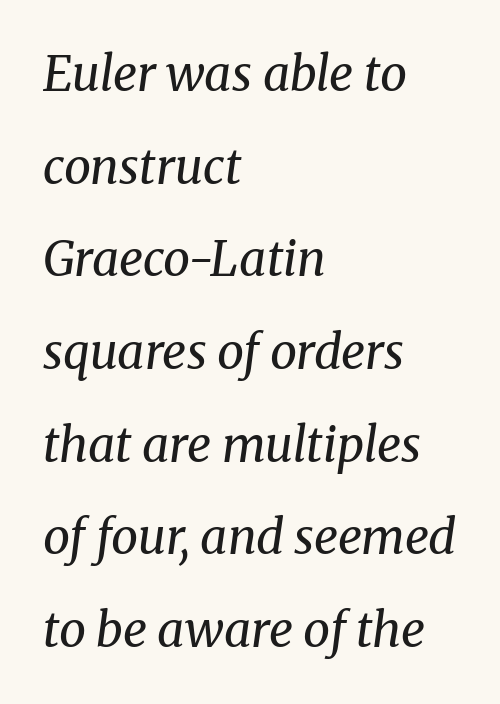
The image shows 48 px regular-weight serif type, italic (leaning right); set left-aligned, loose line spacing (1.93x), normal letter spacing, not underlined; medium stroke contrast and a medium x-height.
